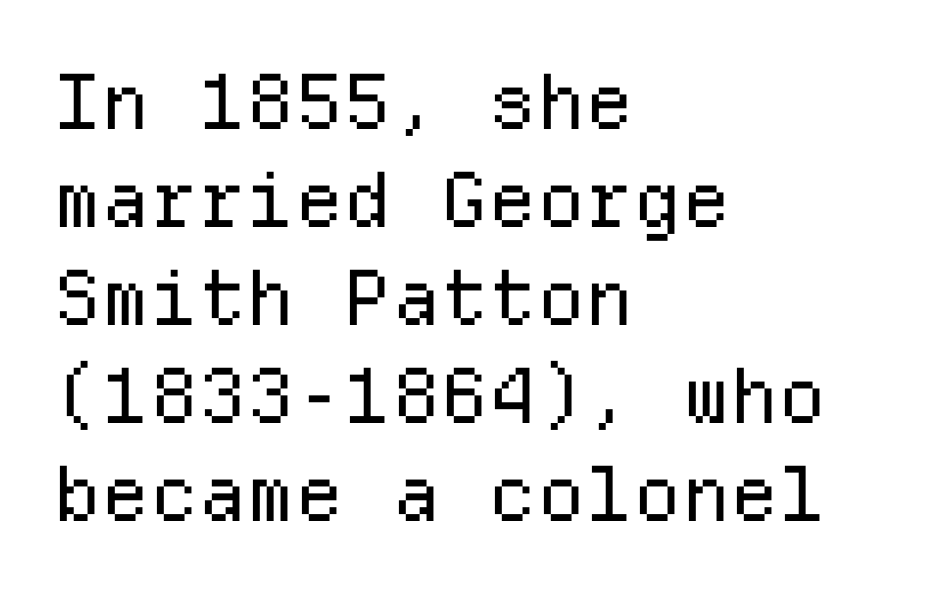
The image shows 76 px regular-weight sans-serif type, upright, monospaced; set left-aligned, normal line spacing (1.29x), normal letter spacing, not underlined; low stroke contrast and a medium x-height.
